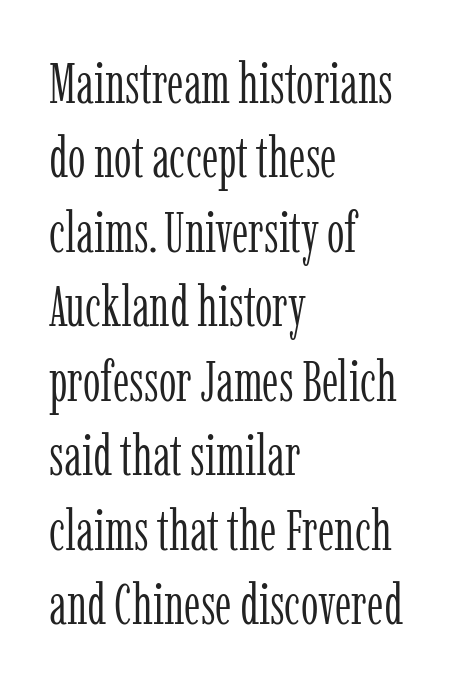
Leading matches the norm, producing a regular column. Summary of weight: not heavy and not bold. Each letter's strokes conclude with small projecting serifs. This is the regular roman posture of the typeface.
